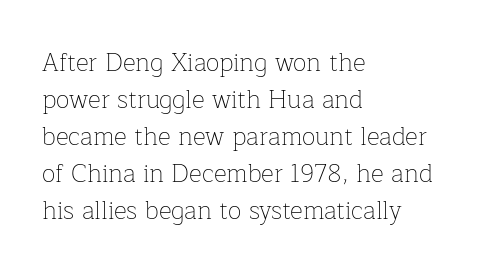
Q: Is the text bold? A: No.
Q: Is the text italic (slanted)? A: No, it is upright.
Q: Is the text underlined? A: No.
Q: How is the paragraph aligned? A: Left-aligned.
Q: Is the spacing between letters normal or unusually wide? A: Normal.
Q: Is the spacing between lines tight, normal or loose? A: Normal.
